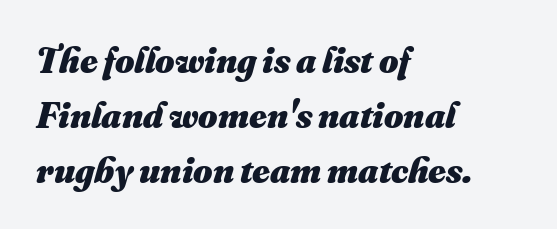
{"bold": "yes", "weight": "heavy", "width": "normal", "stroke_contrast": "medium", "x_height": "small", "monospaced": "no", "underline": "no", "align": "left", "line_spacing": "normal", "line_spacing_ratio": 1.48, "letter_spacing": "normal", "letter_spacing_em": 0.0, "glyph_px": 37}
